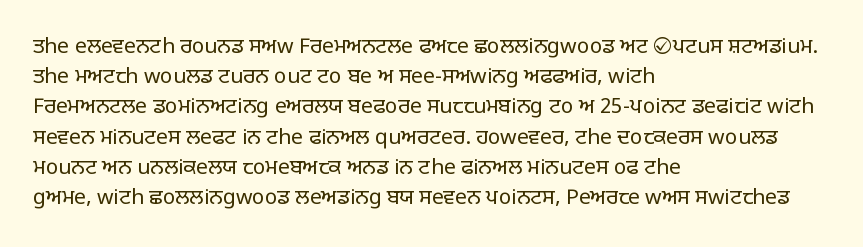
{"italic": "no", "bold": "no", "underline": "no", "align": "left", "line_spacing": "normal", "line_spacing_ratio": 1.44, "letter_spacing": "normal", "letter_spacing_em": 0.0, "glyph_px": 21}
